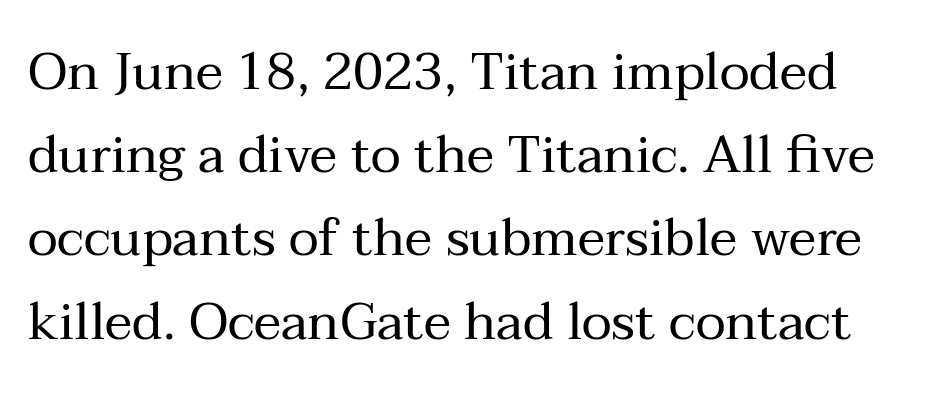
The cut favours lightness, reaching ordinary text weight at its darkest. The space between consecutive lines is moderate. No extra tracking has been applied to these lines. Font category for this specimen: serif. Looks like regular typesetting: each glyph gets only the width it needs.
